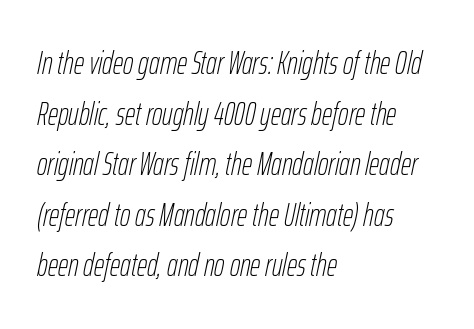
{"italic": "yes", "lean": "right", "slant_degrees": 12, "bold": "no", "weight": "thin", "width": "condensed", "stroke_contrast": "low", "x_height": "medium", "monospaced": "no", "underline": "no", "align": "left", "line_spacing": "normal", "line_spacing_ratio": 1.58, "letter_spacing": "normal", "letter_spacing_em": 0.0, "glyph_px": 32}
